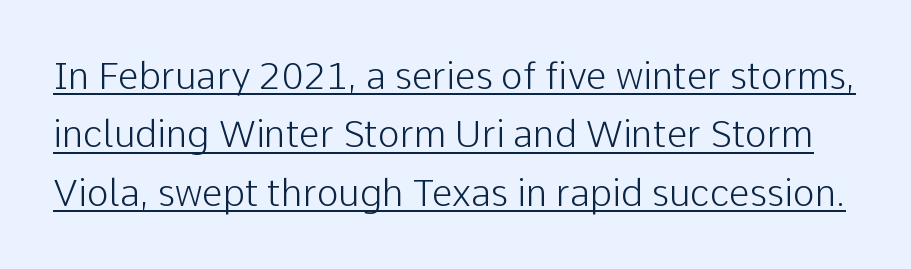
This rendering employs a face without finishing strokes, i.e., a sans-serif. Regarding leading, the lines here are spaced in the standard way. Designer's note — italics off, roman on. Nothing unusual about the tracking: characters are spaced as the font intends. Stroke mass is kept to a normal reading level or below.
